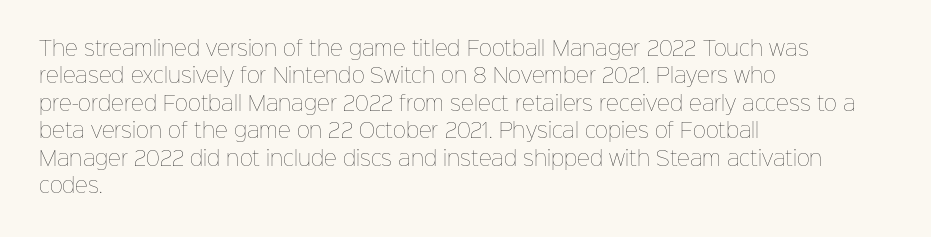
Caption: standard tracking, unaltered. Alignment: flush left. Line spacing here is normal. Weight: not bold — regular or lighter.
